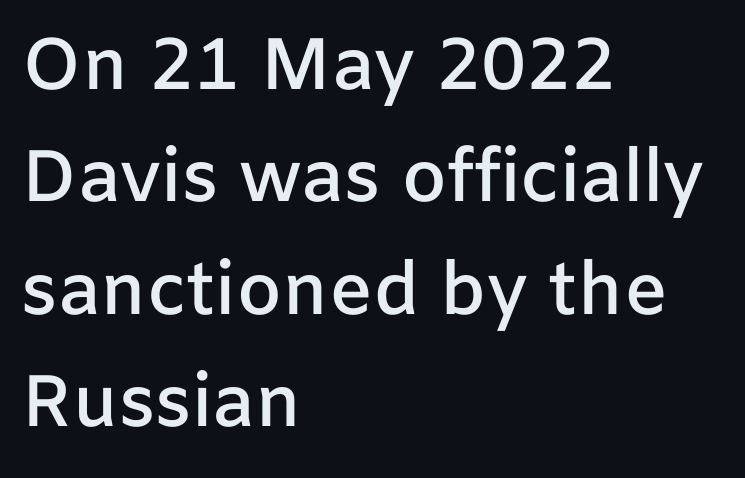
{"serif": "no", "italic": "no", "bold": "semi", "weight": "semibold", "width": "normal", "stroke_contrast": "low", "x_height": "medium", "monospaced": "no", "underline": "no", "align": "left", "line_spacing": "normal", "line_spacing_ratio": 1.54, "letter_spacing": "normal", "letter_spacing_em": 0.0, "glyph_px": 73}
